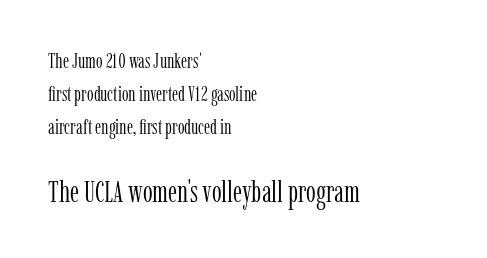
The image shows 31 px light, condensed serif type, upright; set left-aligned, normal line spacing (1.57x), normal letter spacing, not underlined; the second (bottom) block is 1.48x larger; low stroke contrast and a medium x-height.
